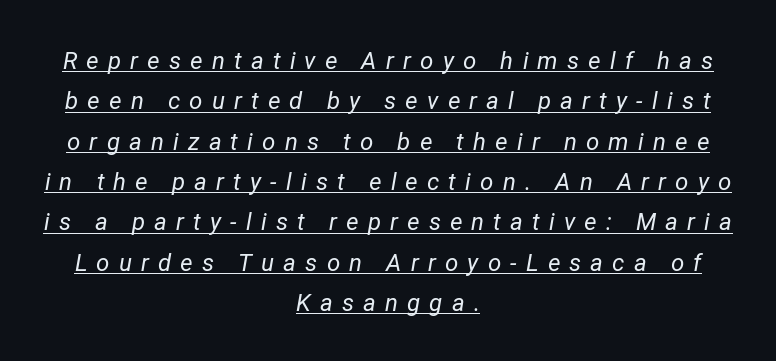
{"italic": "yes", "lean": "right", "slant_degrees": 12, "bold": "no", "underline": "yes", "align": "center", "line_spacing": "normal", "line_spacing_ratio": 1.68, "letter_spacing": "wide", "letter_spacing_em": 0.38, "glyph_px": 24}
